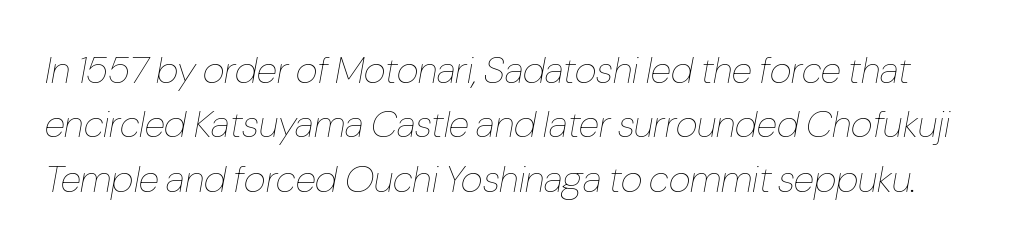
{"italic": "yes", "lean": "right", "slant_degrees": 10, "bold": "no", "weight": "thin", "width": "condensed", "stroke_contrast": "low", "x_height": "medium", "monospaced": "no", "underline": "no", "line_spacing": "normal", "line_spacing_ratio": 1.43, "letter_spacing": "normal", "letter_spacing_em": 0.0, "glyph_px": 38}
